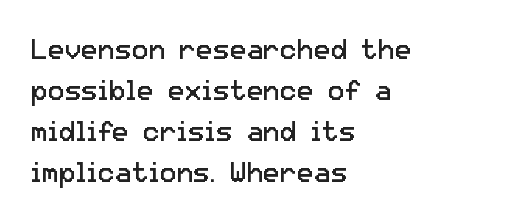
Glance below the letters and you will spot only blank space. These lines are set flush left with a ragged right edge. Upright lettering throughout. Leading matches the norm, producing a regular column.
